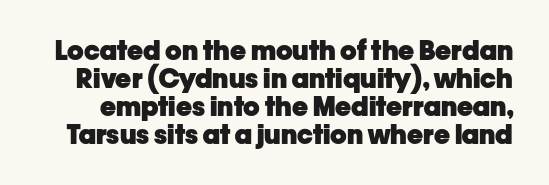
The image shows 27 px bold type, upright; set tight line spacing (1.04x), normal letter spacing, not underlined.
